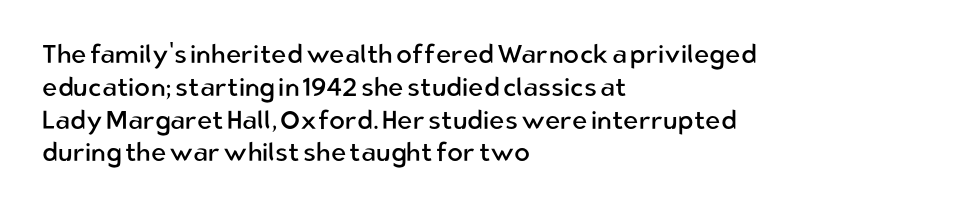
Q: Is the text bold? A: No.
Q: Is the text italic (slanted)? A: No, it is upright.
Q: Is the text underlined? A: No.
Q: How is the paragraph aligned? A: Left-aligned.
Q: Is the spacing between letters normal or unusually wide? A: Normal.
Q: Is the spacing between lines tight, normal or loose? A: Normal.
